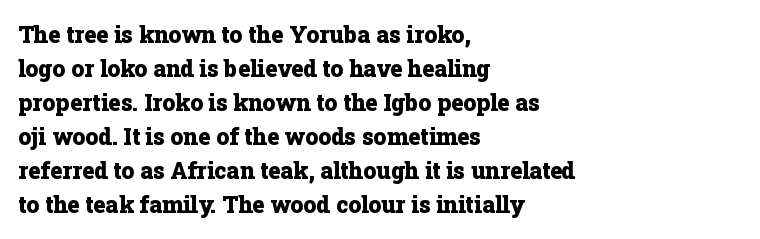
{"italic": "no", "bold": "yes", "underline": "no", "align": "left", "line_spacing": "normal", "line_spacing_ratio": 1.48, "letter_spacing": "normal", "letter_spacing_em": 0.0, "glyph_px": 23}
